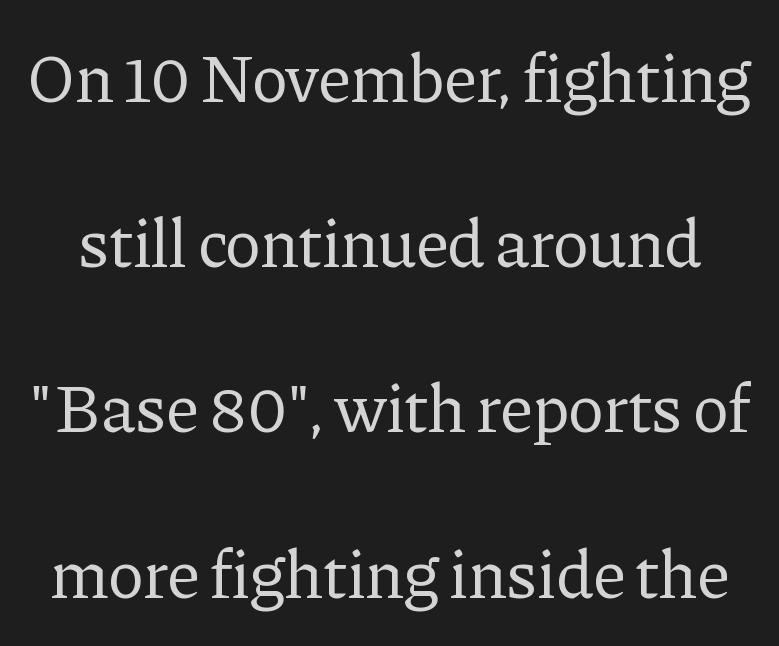
Q: Is the text bold? A: No.
Q: Is the text italic (slanted)? A: No, it is upright.
Q: Is the typeface a serif or a sans-serif typeface? A: Serif.
Q: Is the text underlined? A: No.
Q: Is the spacing between letters normal or unusually wide? A: Normal.
Q: Is the spacing between lines tight, normal or loose? A: Loose.
Q: Width (condensed, normal, or wide)? A: Normal.
Q: Stroke contrast? A: Low.
Q: x-height? A: Medium.
Q: Monospaced? A: No.
